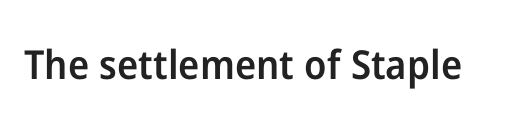
The rendering uses natural spacing where letterforms have individual widths. The area under the type is left untouched. Does the type have serifs? No, each stem ends abruptly. The specimen reads as upright at a glance. A somewhat darkened texture: the type is semibold rather than bold. You could call the tracking neutral — neither tight nor loose.
